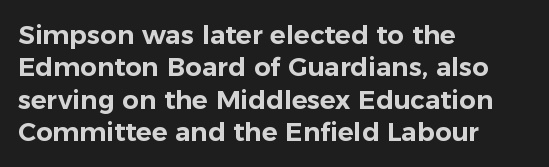
These lines sit exactly where default settings would place them. The letters stand upright; this is a roman face. Typeset ragged right — the left edge is the straight one. Just letters on the line, the space beneath them empty. Caption: standard tracking, unaltered.
